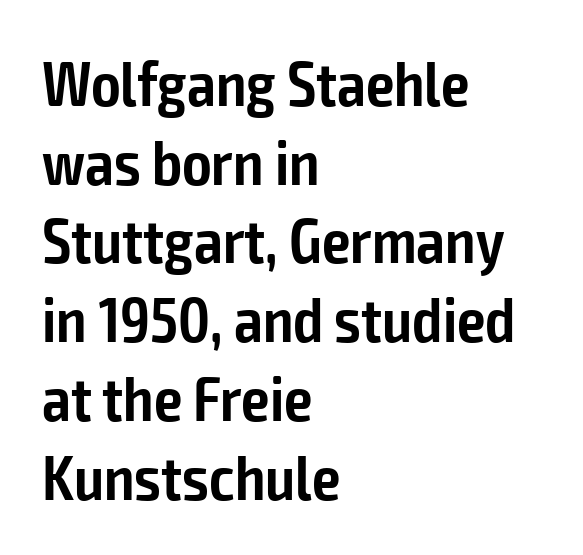
{"serif": "no", "italic": "no", "bold": "semi", "weight": "semibold", "width": "condensed", "stroke_contrast": "low", "x_height": "medium", "monospaced": "no", "underline": "no", "align": "left", "line_spacing": "normal", "line_spacing_ratio": 1.25, "letter_spacing": "normal", "letter_spacing_em": 0.0, "glyph_px": 63}
